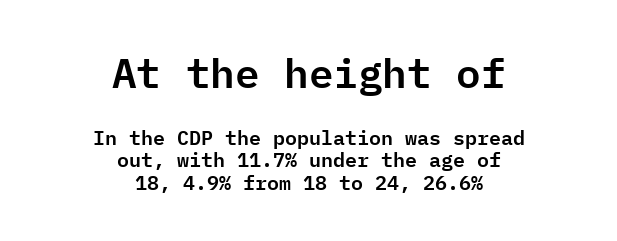
Tightly led — the rows are bunched. This layout puts the oversized block above and the modest block below. Honestly, there is no underline to notice here at all. Each letter, wide or thin by design, is forced into the same width here.
